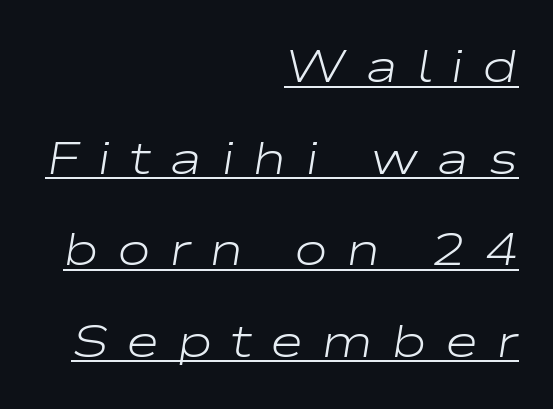
Q: Is the text bold? A: No.
Q: Is the text italic (slanted)? A: Yes, it leans right by about 9 degrees.
Q: Is the text underlined? A: Yes.
Q: How is the paragraph aligned? A: Right-aligned.
Q: Is the spacing between letters normal or unusually wide? A: Unusually wide.
Q: Is the spacing between lines tight, normal or loose? A: Loose.
Q: Width (condensed, normal, or wide)? A: Wide.
Q: Stroke contrast? A: Low.
Q: x-height? A: Medium.
Q: Monospaced? A: No.
